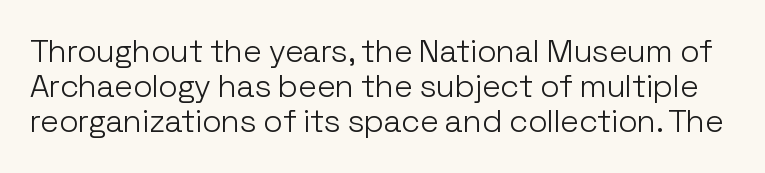
Posture: upright roman. Nobody touched the tracking dial on this one. Has an underline been added? It has not. On a weight scale, this lands at 450 or below. Horizontal bands of white between lines are thin slivers. The letters carry no serifs — their stems end cleanly without finishing strokes.
